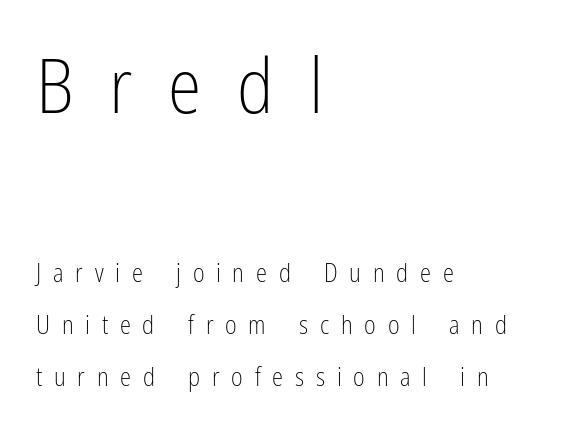
Vertically, the passage feels expansive, rows floating well apart. The axis of the letterforms is exactly vertical. The letterforms stand isolated, each surrounded by extra space. A student would call this left alignment; a typographer would say flush left, rag right.
